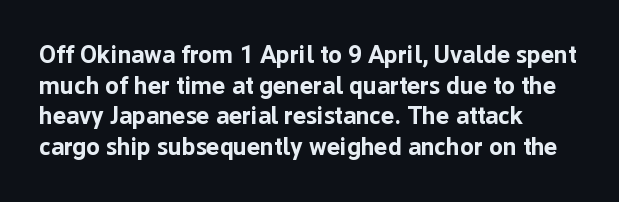
{"italic": "no", "bold": "yes", "underline": "no", "align": "left", "line_spacing_ratio": 1.23, "letter_spacing": "normal", "letter_spacing_em": 0.0, "glyph_px": 25}
